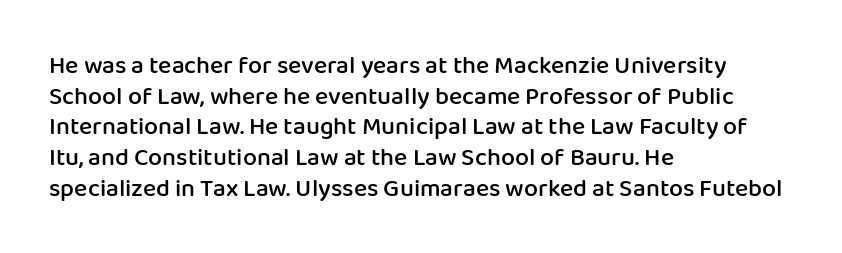
{"italic": "no", "bold": "semi", "underline": "no", "align": "left", "line_spacing_ratio": 1.23, "letter_spacing": "normal", "letter_spacing_em": 0.0, "glyph_px": 25}
